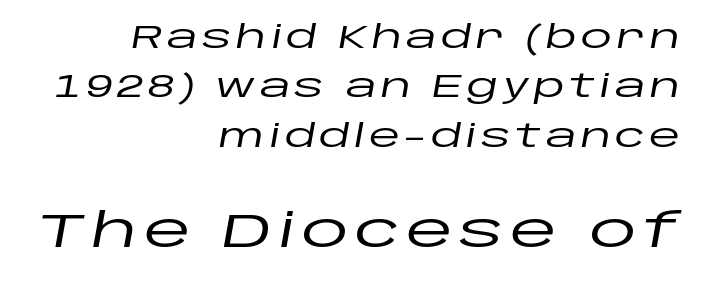
The image shows 48 px wide type, italic (leaning right); set right-aligned, normal line spacing (1.54x), not underlined; the second (bottom) block is 1.5x larger; low stroke contrast and a large x-height.
